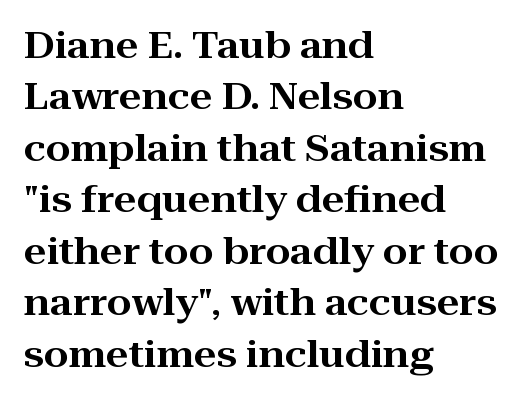
{"serif": "yes", "italic": "no", "width": "wide", "stroke_contrast": "high", "x_height": "medium", "monospaced": "no", "underline": "no", "align": "left", "line_spacing": "normal", "line_spacing_ratio": 1.43, "letter_spacing": "normal", "letter_spacing_em": 0.0, "glyph_px": 36}
